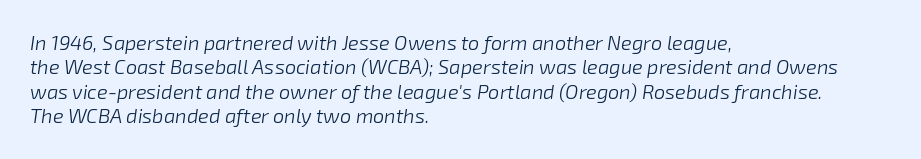
{"italic": "yes", "lean": "right", "slant_degrees": 8, "bold": "no", "underline": "no", "align": "left", "line_spacing_ratio": 1.22, "letter_spacing": "normal", "letter_spacing_em": 0.0, "glyph_px": 20}
